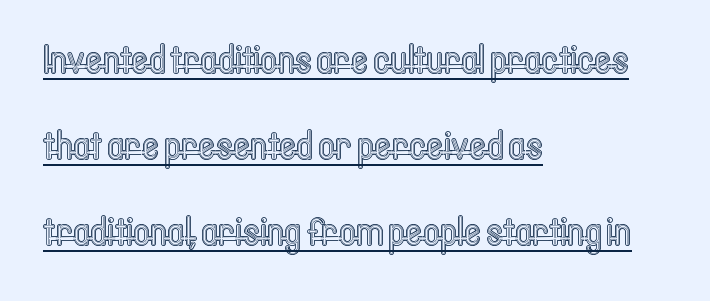
{"italic": "no", "width": "condensed", "x_height": "medium", "monospaced": "no", "underline": "yes", "align": "left", "line_spacing": "loose", "line_spacing_ratio": 2.1, "letter_spacing": "normal", "letter_spacing_em": 0.0, "glyph_px": 41}
